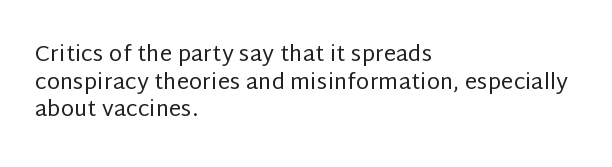
Q: Is the text bold? A: No.
Q: Is the text italic (slanted)? A: No, it is upright.
Q: Is the text underlined? A: No.
Q: How is the paragraph aligned? A: Left-aligned.
Q: Is the spacing between letters normal or unusually wide? A: Normal.
Q: Is the spacing between lines tight, normal or loose? A: Normal.
